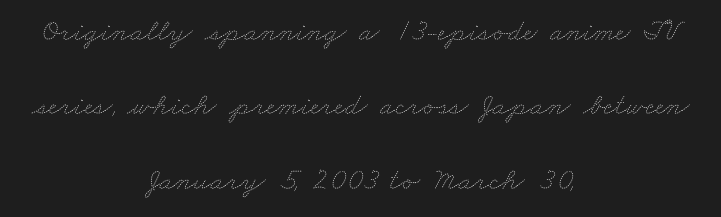
{"bold": "no", "weight": "thin", "width": "wide", "stroke_contrast": "medium", "x_height": "small", "monospaced": "no", "underline": "no", "align": "center", "line_spacing": "loose", "line_spacing_ratio": 2.4, "letter_spacing": "normal", "letter_spacing_em": 0.0, "glyph_px": 31}
